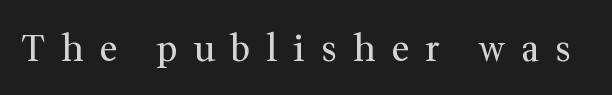
Note the varied advance widths — an 'i' is clearly narrower than an 'm'. Summary of weight: not heavy and not bold. Italic? Not at all — the glyphs are vertical. Examine the stroke ends and you'll spot serifs.
